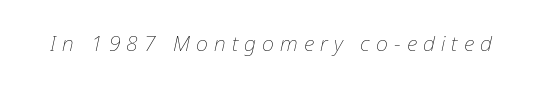
The image shows 21 px text type, italic (leaning right); set unusually wide letter spacing (+0.29 em), not underlined.
